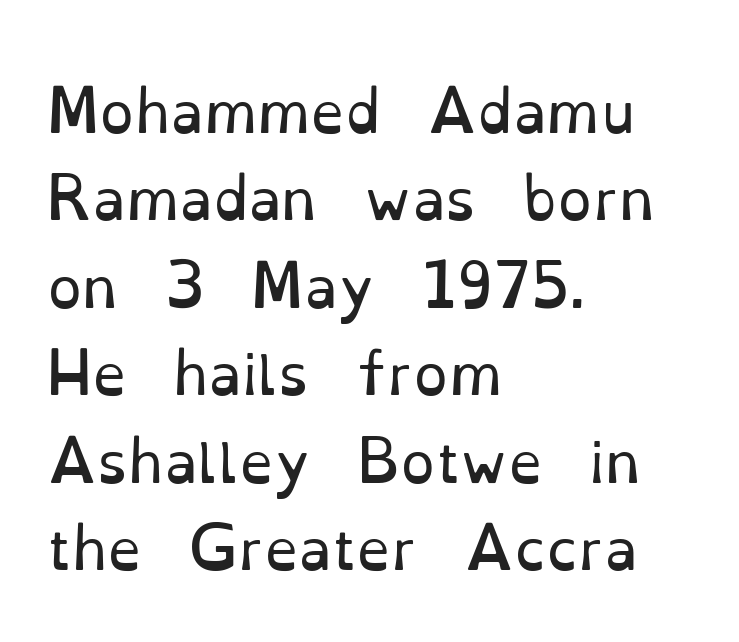
The image shows 55 px regular-weight serif type, upright; set left-aligned, normal line spacing (1.59x), normal letter spacing, not underlined; low stroke contrast and a small x-height.
